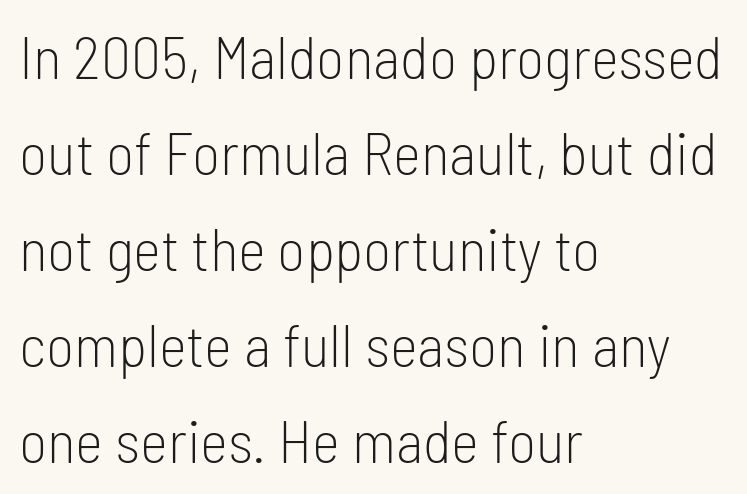
{"serif": "no", "italic": "no", "bold": "no", "weight": "light", "width": "condensed", "stroke_contrast": "low", "x_height": "medium", "monospaced": "no", "underline": "no", "align": "left", "line_spacing": "normal", "line_spacing_ratio": 1.6, "letter_spacing": "normal", "letter_spacing_em": 0.0, "glyph_px": 60}
